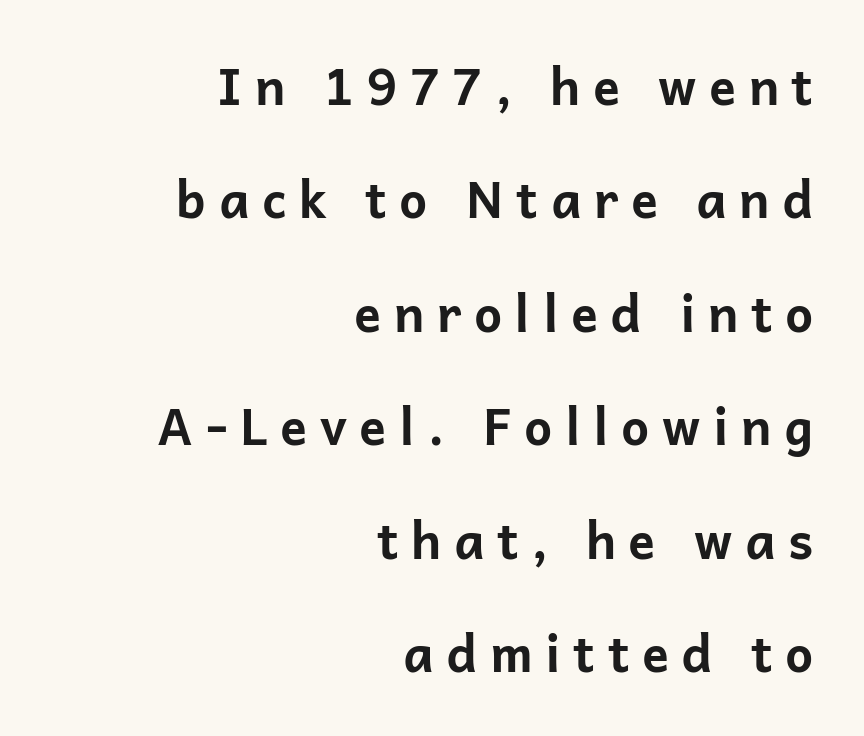
{"serif": "no", "italic": "no", "bold": "yes", "weight": "bold", "width": "normal", "stroke_contrast": "low", "x_height": "medium", "monospaced": "no", "underline": "no", "align": "right", "line_spacing": "loose", "line_spacing_ratio": 2.27, "letter_spacing": "wide", "letter_spacing_em": 0.25, "glyph_px": 50}
